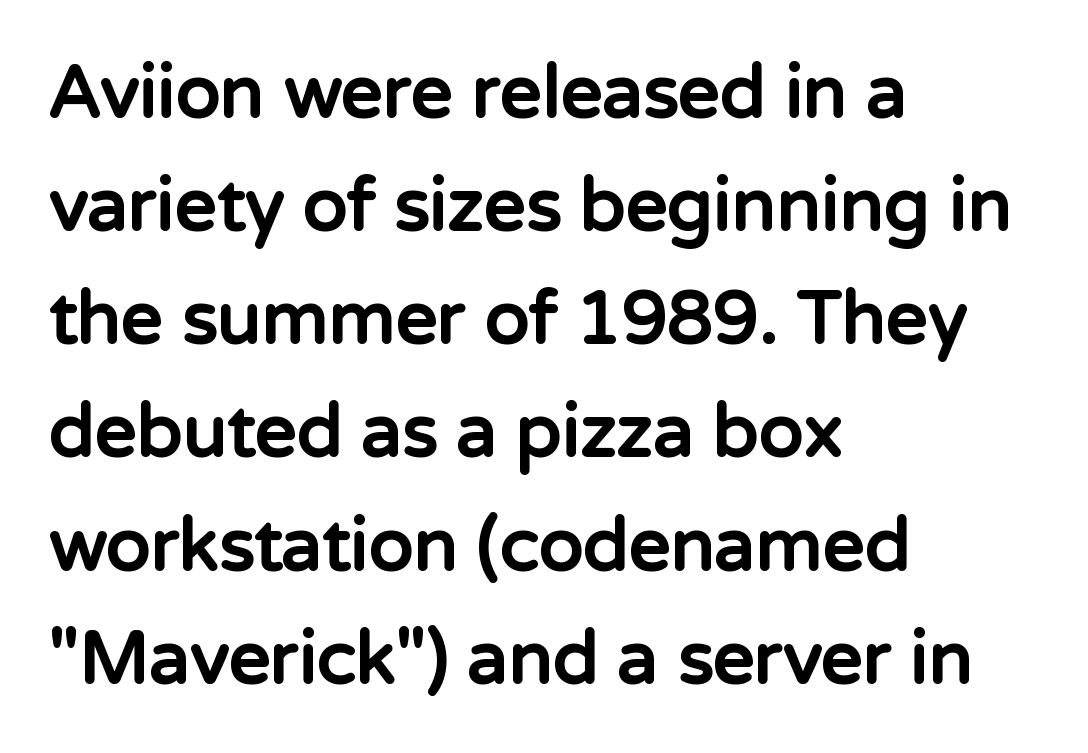
{"serif": "no", "italic": "no", "bold": "yes", "weight": "bold", "width": "normal", "stroke_contrast": "low", "x_height": "medium", "monospaced": "no", "underline": "no", "align": "left", "line_spacing": "normal", "line_spacing_ratio": 1.55, "letter_spacing": "normal", "letter_spacing_em": 0.0, "glyph_px": 73}
